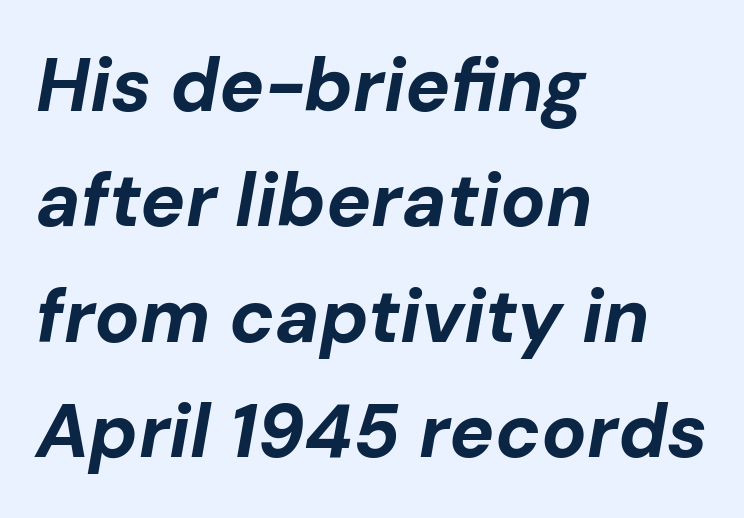
Q: Is the text bold? A: Yes.
Q: Is the text italic (slanted)? A: Yes, it leans right by about 10 degrees.
Q: Is the text underlined? A: No.
Q: How is the paragraph aligned? A: Left-aligned.
Q: Is the spacing between letters normal or unusually wide? A: Normal.
Q: Is the spacing between lines tight, normal or loose? A: Normal.
Q: Width (condensed, normal, or wide)? A: Normal.
Q: Stroke contrast? A: Low.
Q: x-height? A: Medium.
Q: Monospaced? A: No.
